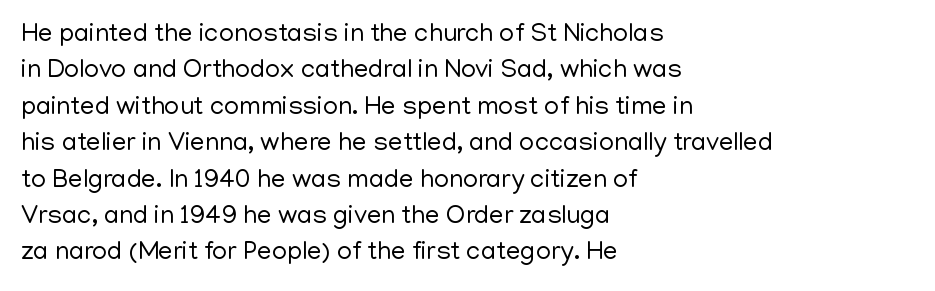
Q: Is the text bold? A: No.
Q: Is the text italic (slanted)? A: No, it is upright.
Q: Is the text underlined? A: No.
Q: How is the paragraph aligned? A: Left-aligned.
Q: Is the spacing between letters normal or unusually wide? A: Normal.
Q: Is the spacing between lines tight, normal or loose? A: Normal.
